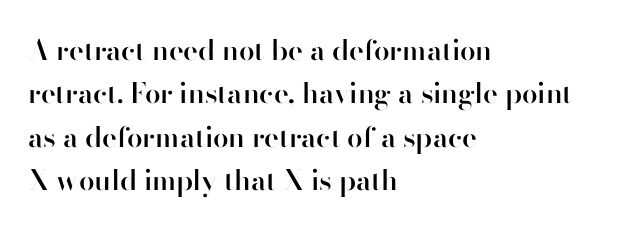
The image shows 28 px semibold sans-serif type, upright; set left-aligned, normal line spacing (1.55x), normal letter spacing, not underlined; high stroke contrast and a small x-height.
